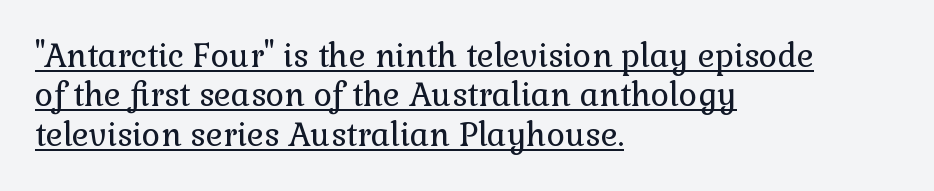
Q: Is the text bold? A: No.
Q: Is the text italic (slanted)? A: No, it is upright.
Q: Is the typeface a serif or a sans-serif typeface? A: Serif.
Q: Is the text underlined? A: Yes.
Q: How is the paragraph aligned? A: Left-aligned.
Q: Is the spacing between letters normal or unusually wide? A: Normal.
Q: Width (condensed, normal, or wide)? A: Normal.
Q: Stroke contrast? A: Low.
Q: x-height? A: Medium.
Q: Monospaced? A: No.
